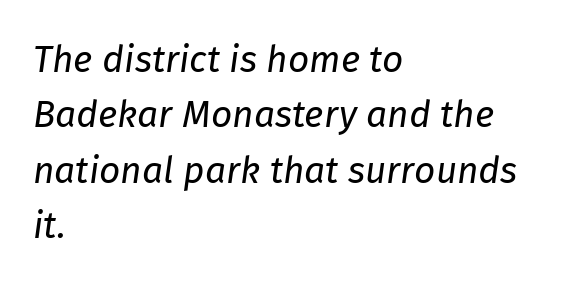
Q: Is the text bold? A: No.
Q: Is the text italic (slanted)? A: Yes, it leans right by about 8 degrees.
Q: Is the text underlined? A: No.
Q: How is the paragraph aligned? A: Left-aligned.
Q: Is the spacing between letters normal or unusually wide? A: Normal.
Q: Is the spacing between lines tight, normal or loose? A: Normal.
Q: Width (condensed, normal, or wide)? A: Normal.
Q: Stroke contrast? A: Low.
Q: x-height? A: Medium.
Q: Monospaced? A: No.
